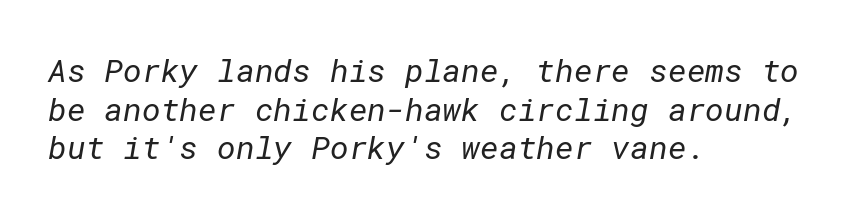
To sum up the face: it is a sans, with no serifs. These lines stack with their left ends in a neat column. No chunkiness to these letters — they're not bold. Spacing between characters is what you'd get straight out of the box. Decoration check: the copy has no underline.
